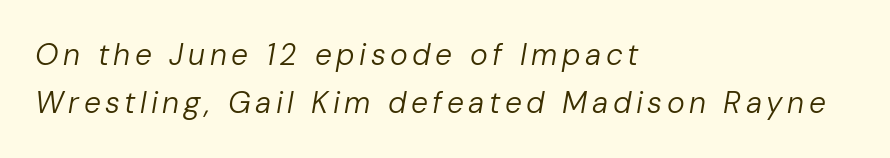
Q: Is the text bold? A: No.
Q: Is the text italic (slanted)? A: Yes, it leans right by about 10 degrees.
Q: Is the text underlined? A: No.
Q: How is the paragraph aligned? A: Left-aligned.
Q: Is the spacing between lines tight, normal or loose? A: Normal.
Q: Width (condensed, normal, or wide)? A: Normal.
Q: Stroke contrast? A: Low.
Q: x-height? A: Medium.
Q: Monospaced? A: No.
